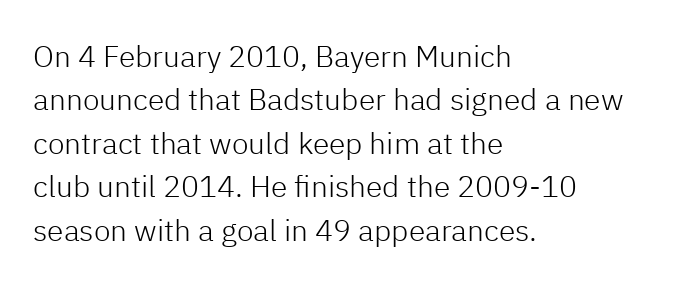
{"serif": "no", "italic": "no", "bold": "no", "weight": "light", "width": "normal", "stroke_contrast": "low", "x_height": "medium", "monospaced": "no", "underline": "no", "align": "left", "line_spacing": "normal", "line_spacing_ratio": 1.45, "letter_spacing": "normal", "letter_spacing_em": 0.0, "glyph_px": 30}
